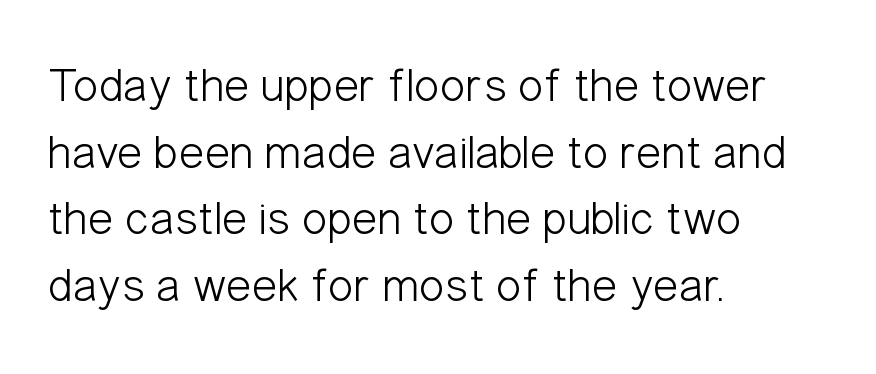
Q: Is the text bold? A: No.
Q: Is the text italic (slanted)? A: No, it is upright.
Q: Is the typeface a serif or a sans-serif typeface? A: Sans-serif.
Q: Is the text underlined? A: No.
Q: How is the paragraph aligned? A: Left-aligned.
Q: Is the spacing between letters normal or unusually wide? A: Normal.
Q: Is the spacing between lines tight, normal or loose? A: Normal.
Q: Width (condensed, normal, or wide)? A: Condensed.
Q: Stroke contrast? A: Low.
Q: x-height? A: Medium.
Q: Monospaced? A: No.
